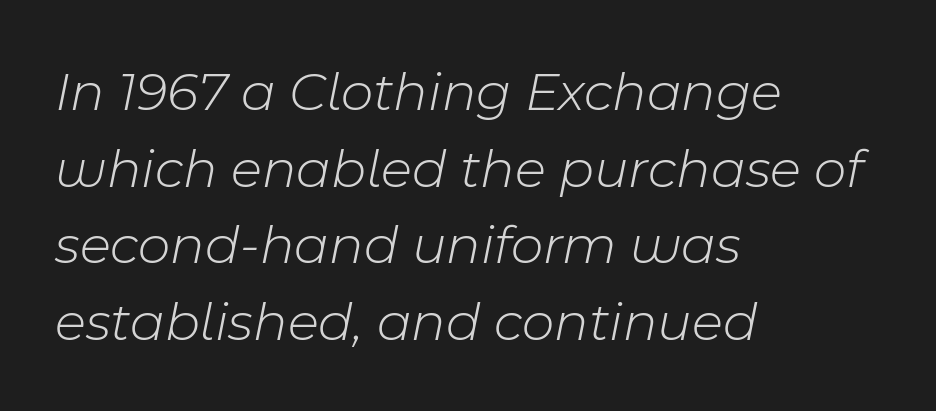
Q: Is the text bold? A: No.
Q: Is the text italic (slanted)? A: Yes, it leans right by about 11 degrees.
Q: Is the text underlined? A: No.
Q: How is the paragraph aligned? A: Left-aligned.
Q: Is the spacing between letters normal or unusually wide? A: Normal.
Q: Is the spacing between lines tight, normal or loose? A: Normal.
Q: Width (condensed, normal, or wide)? A: Normal.
Q: Stroke contrast? A: Low.
Q: x-height? A: Medium.
Q: Monospaced? A: No.
